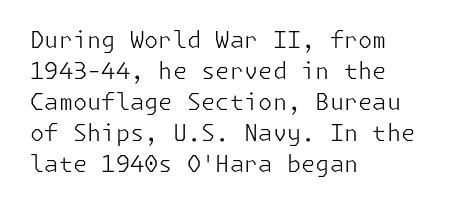
Posture: upright roman. The ragged edge is on the right, which tells us the setting is flush left. Reading down the column, the eye jumps a familiar distance to each next line. The specimen omits any rule beneath the text block's lines. The face looks like a standard text weight, possibly lighter.
